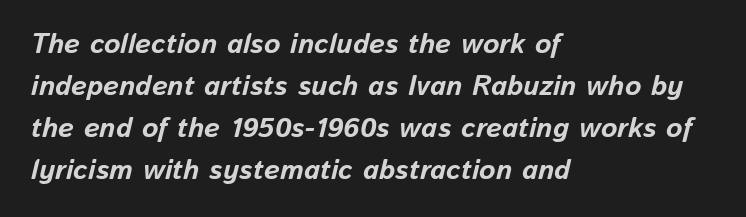
Clear beneath every line of the passage. A typesetter would call this proportional, since set widths differ per character. The passage shown stacks its lines at a standard gap. Characters are canted at an angle relative to the baseline's perpendicular. Thick stems and heavy bowls — unmistakably bold. A typesetter would call this zero additional tracking.
